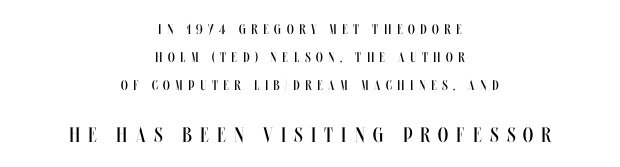
The letters stand upright; this is a roman face. Where is the straight margin? There isn't one; the lines are centered. Has an underline been added? It has not. The lower block of text is set noticeably larger than the block above it.
